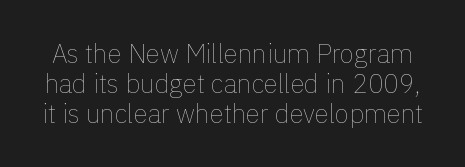
The image shows 26 px text type, upright; set tight line spacing (1.15x), normal letter spacing, not underlined.
